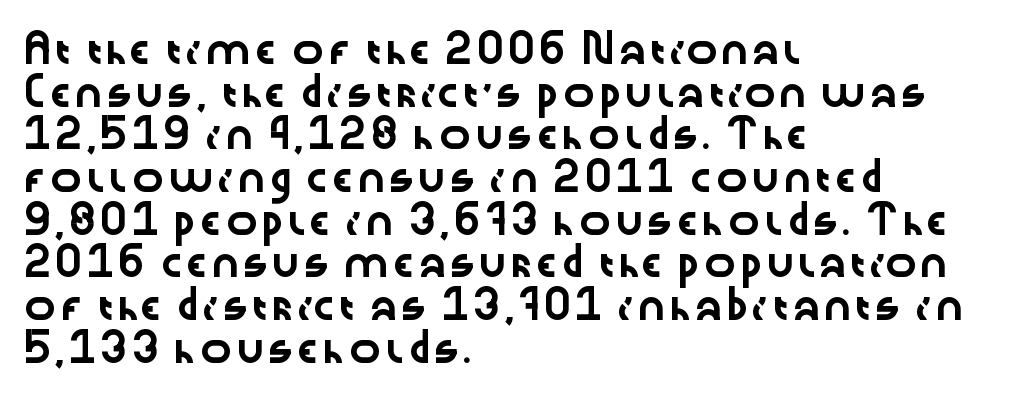
The image shows 27 px text type, upright; set left-aligned, normal line spacing (1.58x), normal letter spacing, not underlined.
